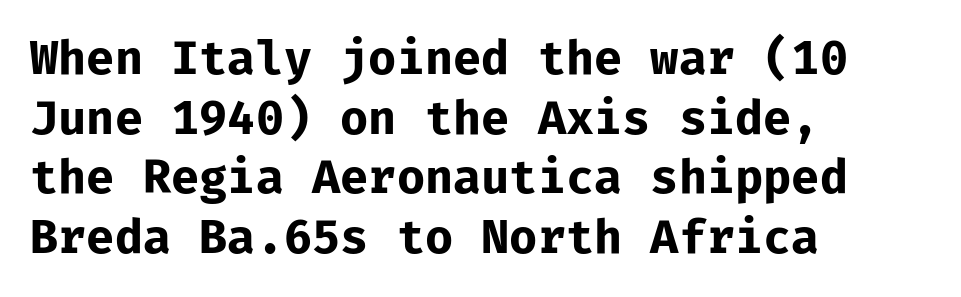
The image shows 47 px bold sans-serif type, upright, monospaced; set left-aligned, normal line spacing (1.27x), normal letter spacing, not underlined; low stroke contrast and a medium x-height.
